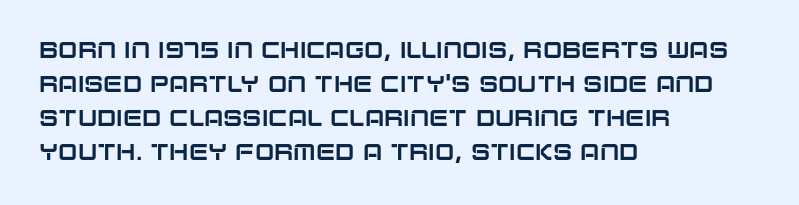
Clear beneath every line of the passage. Notice how descenders clear the ascenders below comfortably — that's standard leading. In terms of letterspacing, this is plain default setting. The lettering stays uniformly vertical, giving the passage a roman look. The lines in this sample share a left origin and differ only in where they stop.
